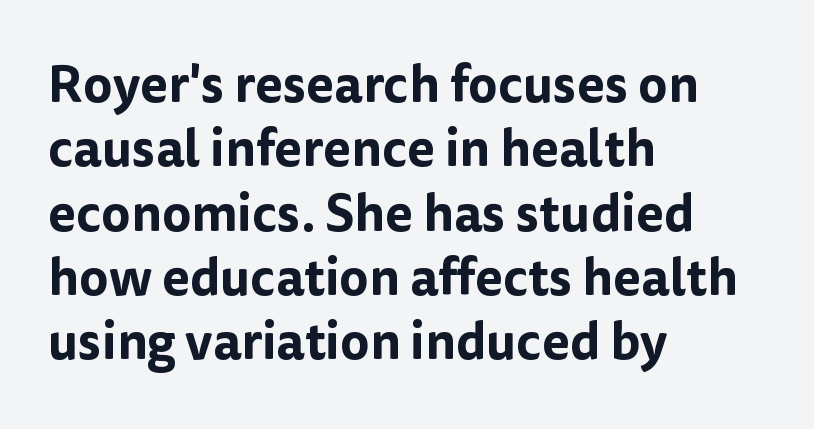
The image shows 51 px sans-serif type, upright; set left-aligned, normal line spacing (1.26x), normal letter spacing, not underlined; low stroke contrast and a medium x-height.
